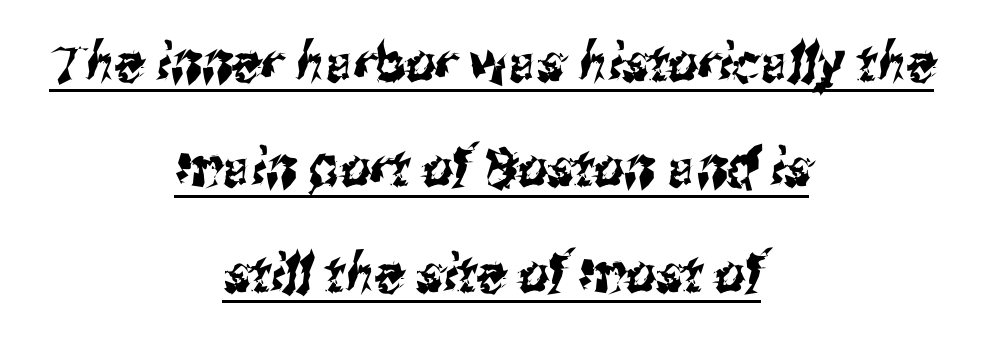
Q: Is the typeface a serif or a sans-serif typeface? A: Sans-serif.
Q: Is the text underlined? A: Yes.
Q: How is the paragraph aligned? A: Centered.
Q: Is the spacing between letters normal or unusually wide? A: Normal.
Q: Is the spacing between lines tight, normal or loose? A: Loose.
Q: Width (condensed, normal, or wide)? A: Condensed.
Q: Stroke contrast? A: Medium.
Q: x-height? A: Medium.
Q: Monospaced? A: No.
